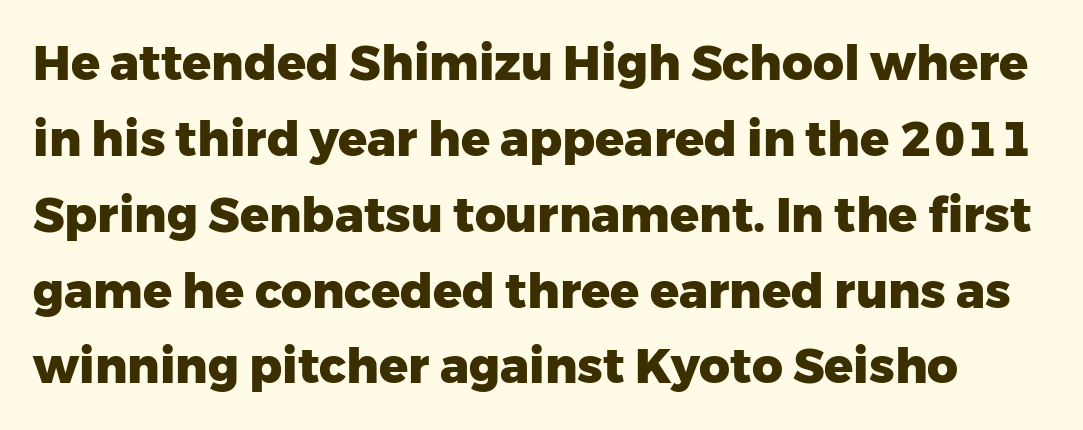
Q: Is the text bold? A: Yes.
Q: Is the text italic (slanted)? A: No, it is upright.
Q: Is the typeface a serif or a sans-serif typeface? A: Sans-serif.
Q: Is the text underlined? A: No.
Q: Is the spacing between letters normal or unusually wide? A: Normal.
Q: Is the spacing between lines tight, normal or loose? A: Normal.
Q: Width (condensed, normal, or wide)? A: Normal.
Q: Stroke contrast? A: Low.
Q: x-height? A: Medium.
Q: Monospaced? A: No.
